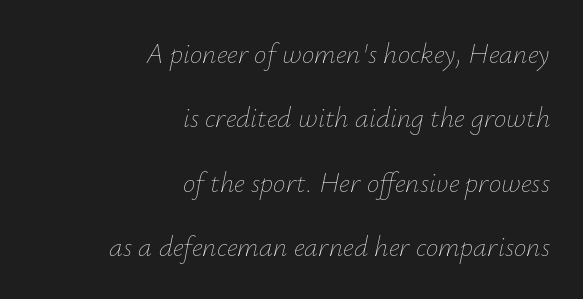
Q: Is the text bold? A: No.
Q: Is the text italic (slanted)? A: Yes, it leans right by about 12 degrees.
Q: Is the text underlined? A: No.
Q: How is the paragraph aligned? A: Right-aligned.
Q: Is the spacing between letters normal or unusually wide? A: Normal.
Q: Is the spacing between lines tight, normal or loose? A: Loose.
Q: Width (condensed, normal, or wide)? A: Normal.
Q: Stroke contrast? A: Low.
Q: x-height? A: Small.
Q: Monospaced? A: No.
